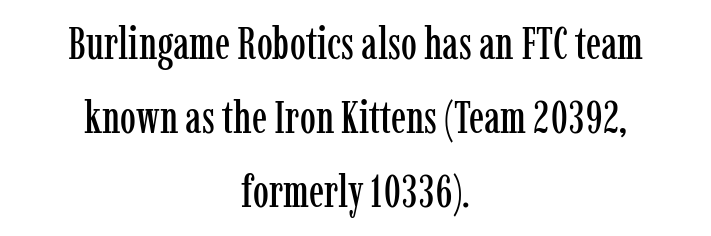
Typographically, this falls in the serif category. Each word holds together tightly as a unit, with standard inter-letter gaps. The gap between lines stays unmarked. Short and long lines alike share a common midpoint.
